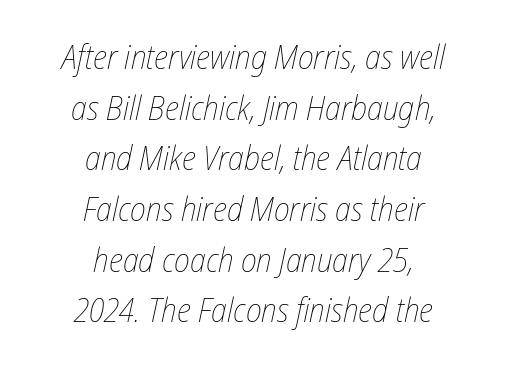
Q: Is the text bold? A: No.
Q: Is the text italic (slanted)? A: Yes, it leans right by about 12 degrees.
Q: Is the text underlined? A: No.
Q: How is the paragraph aligned? A: Centered.
Q: Is the spacing between letters normal or unusually wide? A: Normal.
Q: Is the spacing between lines tight, normal or loose? A: Normal.
Q: Width (condensed, normal, or wide)? A: Condensed.
Q: Stroke contrast? A: Low.
Q: x-height? A: Medium.
Q: Monospaced? A: No.
